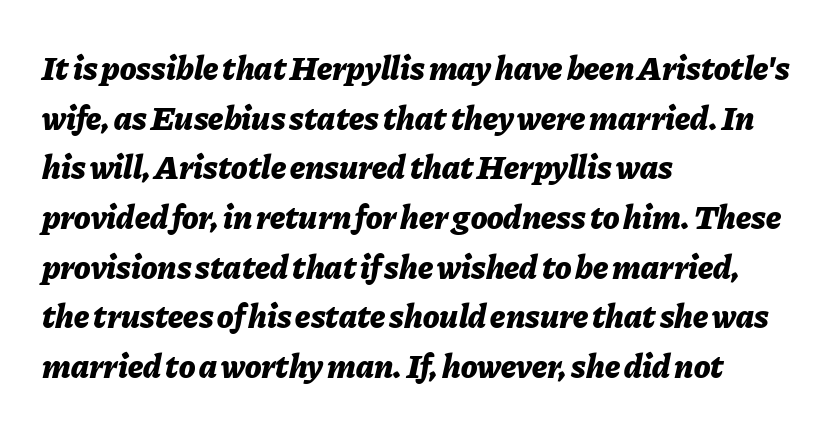
The image shows 34 px bold type, italic (leaning right); set left-aligned, normal line spacing (1.46x), normal letter spacing, not underlined; low stroke contrast and a medium x-height.
